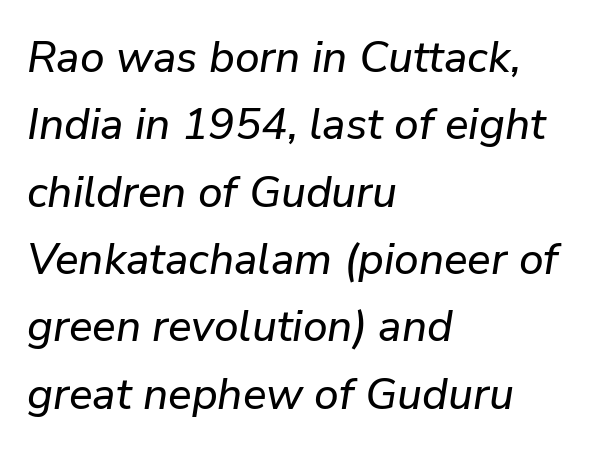
Alignment: flush left. Clear beneath every line of the passage. Think of a printed novel: that variable character pitch is what you see here. Short note: letters normally spaced. The vertical gap from one line to the next is medium. This is oblique type, the kind used for emphasis or titles.
